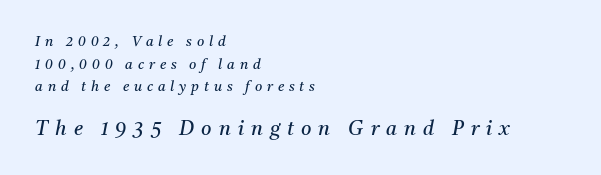
Q: Is the text bold? A: No.
Q: Is the text italic (slanted)? A: Yes, it leans right by about 11 degrees.
Q: Is the text underlined? A: No.
Q: How is the paragraph aligned? A: Left-aligned.
Q: Is the spacing between letters normal or unusually wide? A: Unusually wide.
Q: Is the spacing between lines tight, normal or loose? A: Normal.
Q: Which block of text is set in a larger size, the first (top) or the second (bottom)? A: The second (bottom) one.
